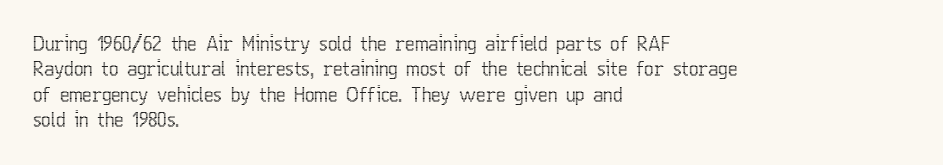
Layout note: lines flush left. The zone under the glyphs is completely vacant. The gaps between neighbouring characters are ordinary and unremarkable. Ascenders rise straight up at ninety degrees. Leading matches the norm, producing a regular column.
